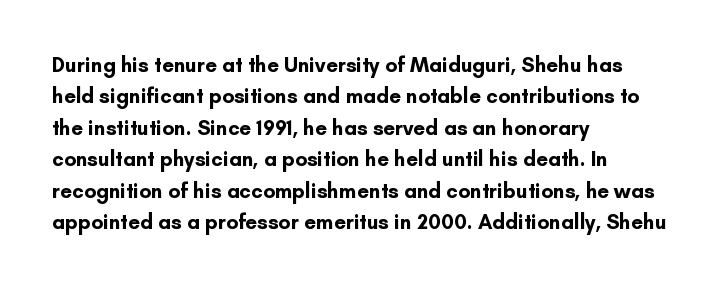
The image shows 21 px bold type, upright; set left-aligned, normal line spacing (1.5x), normal letter spacing, not underlined.
